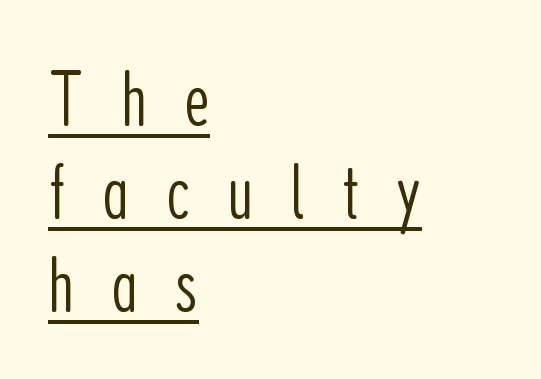
The image shows 79 px light, condensed sans-serif type, upright; set left-aligned, line spacing 1.18x, unusually wide letter spacing (+0.46 em), underlined; low stroke contrast and a medium x-height.
